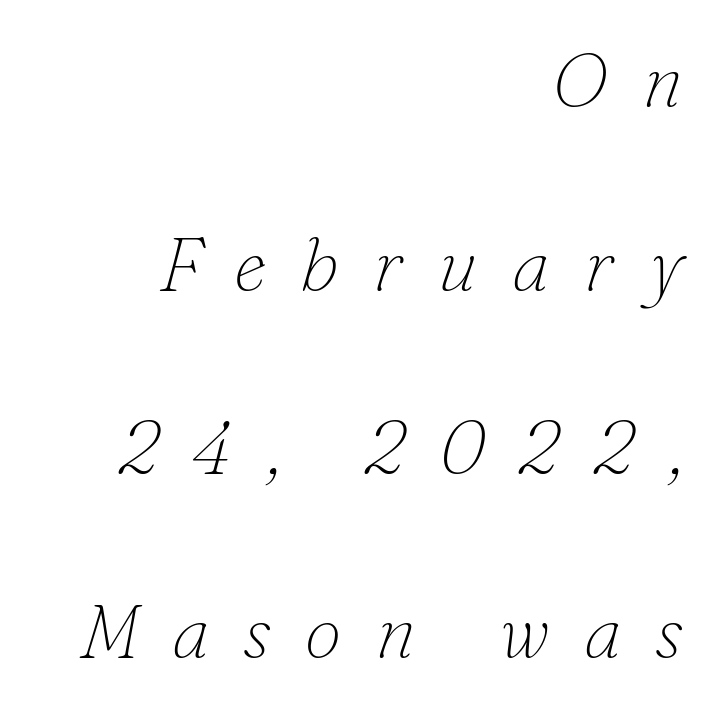
Airy leading. Alignment: flush right. Yep, that's italic — everything's leaning. Stems here are at most as thick as an everyday book face. The rendering uses natural spacing where letterforms have individual widths. The text was rendered using a seriffed face with decorative stroke endings.
